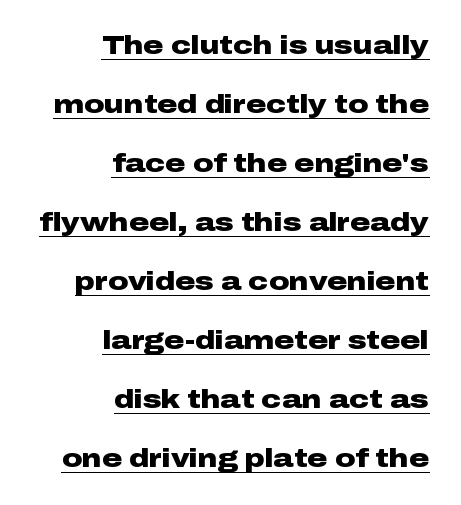
{"italic": "no", "bold": "yes", "underline": "yes", "align": "right", "line_spacing": "loose", "line_spacing_ratio": 2.36, "letter_spacing": "normal", "letter_spacing_em": 0.0, "glyph_px": 25}
